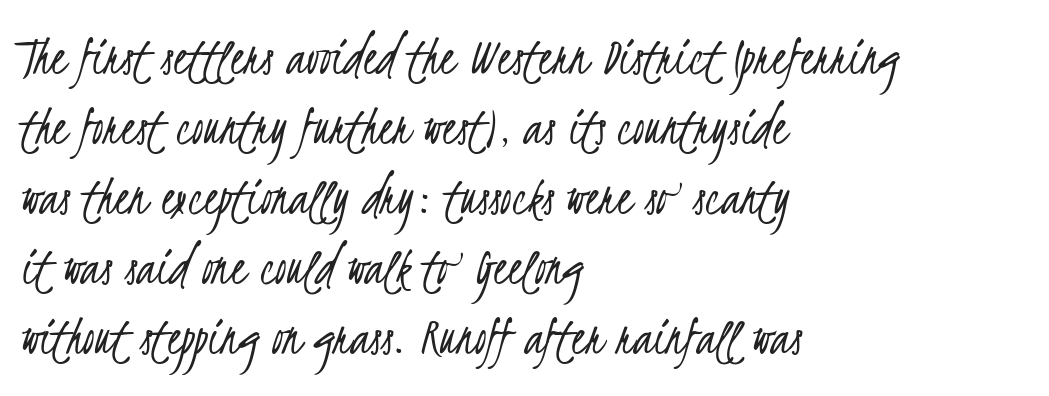
The image shows 57 px light, condensed sans-serif type; set left-aligned, line spacing 1.23x, normal letter spacing, not underlined; low stroke contrast and a small x-height.
